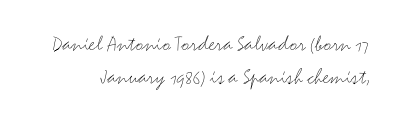
This reads as an unemphasized weight, regular at the heaviest. Honestly, there is no underline to notice here at all. The type is set solid horizontally, with unmodified tracking. If you measured baseline to baseline, you'd find a middling distance.
